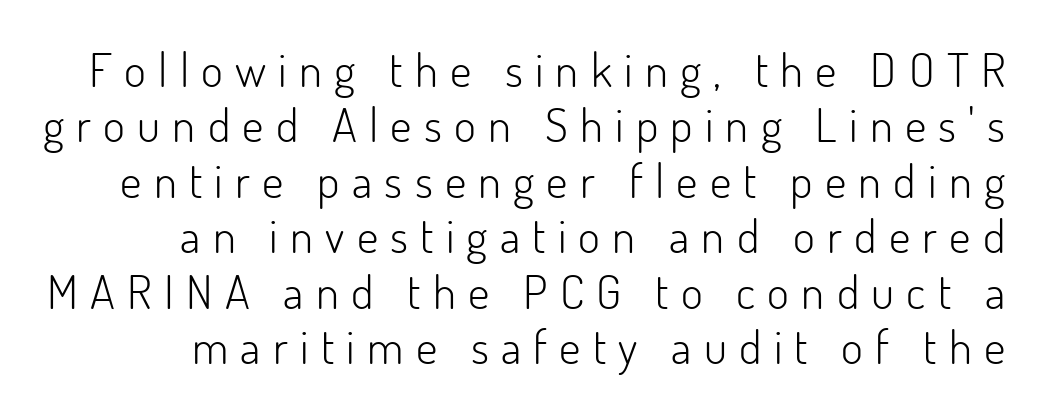
{"serif": "no", "italic": "no", "bold": "no", "weight": "light", "width": "normal", "stroke_contrast": "low", "x_height": "small", "monospaced": "no", "underline": "no", "line_spacing_ratio": 1.18, "letter_spacing": "wide", "letter_spacing_em": 0.26, "glyph_px": 47}
